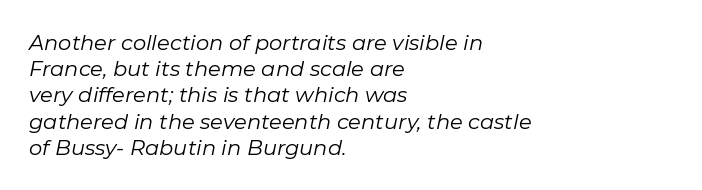
Q: Is the text bold? A: No.
Q: Is the text italic (slanted)? A: Yes, it leans right by about 11 degrees.
Q: Is the text underlined? A: No.
Q: How is the paragraph aligned? A: Left-aligned.
Q: Is the spacing between letters normal or unusually wide? A: Normal.
Q: Is the spacing between lines tight, normal or loose? A: Normal.
